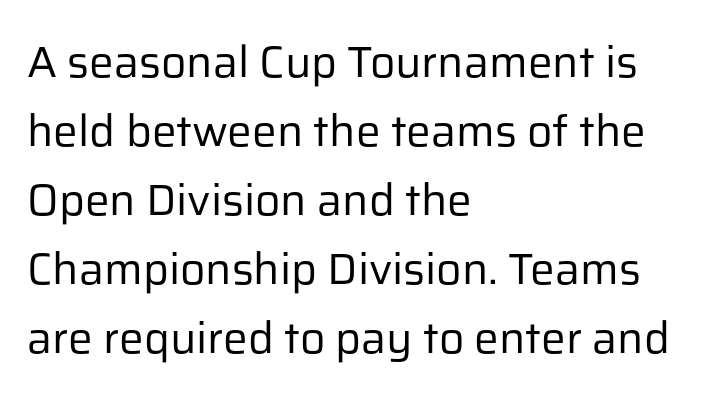
Q: Is the text bold? A: No.
Q: Is the text italic (slanted)? A: No, it is upright.
Q: Is the typeface a serif or a sans-serif typeface? A: Sans-serif.
Q: Is the text underlined? A: No.
Q: How is the paragraph aligned? A: Left-aligned.
Q: Is the spacing between letters normal or unusually wide? A: Normal.
Q: Is the spacing between lines tight, normal or loose? A: Normal.
Q: Width (condensed, normal, or wide)? A: Normal.
Q: Stroke contrast? A: Low.
Q: x-height? A: Medium.
Q: Monospaced? A: No.
